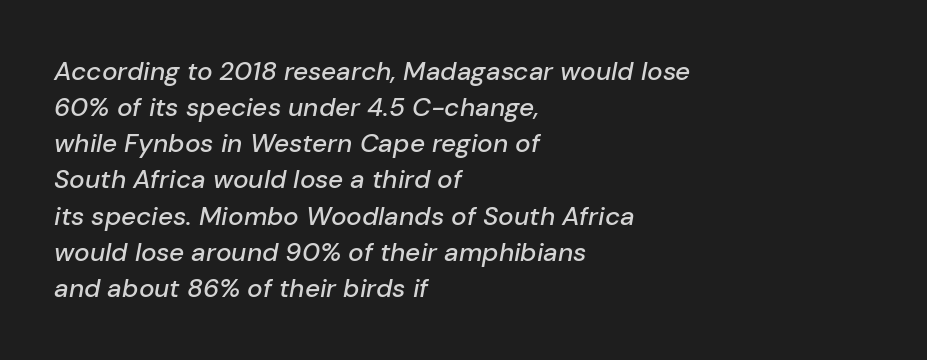
The image shows 26 px text type, italic (leaning right); set left-aligned, normal line spacing (1.39x), normal letter spacing, not underlined.
